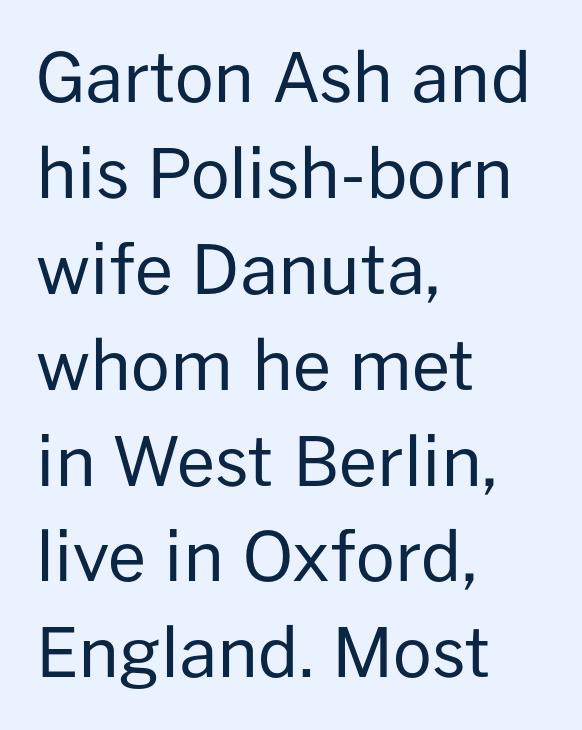
The image shows 68 px regular-weight sans-serif type, upright; set left-aligned, normal line spacing (1.41x), normal letter spacing, not underlined; low stroke contrast and a medium x-height.
